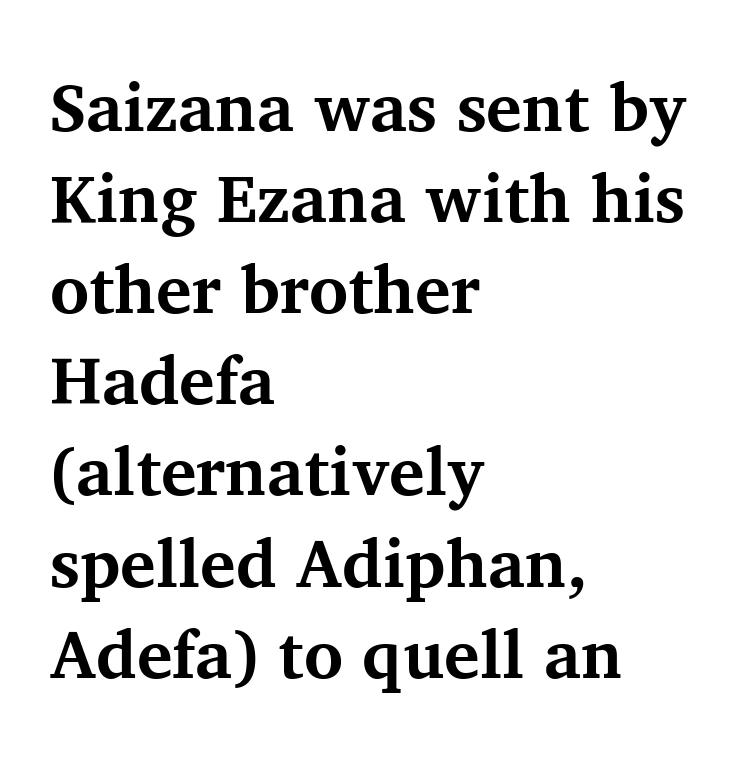
Q: Is the text bold? A: Yes.
Q: Is the text italic (slanted)? A: No, it is upright.
Q: Is the typeface a serif or a sans-serif typeface? A: Serif.
Q: Is the text underlined? A: No.
Q: How is the paragraph aligned? A: Left-aligned.
Q: Is the spacing between letters normal or unusually wide? A: Normal.
Q: Is the spacing between lines tight, normal or loose? A: Normal.
Q: Width (condensed, normal, or wide)? A: Normal.
Q: Stroke contrast? A: Medium.
Q: x-height? A: Medium.
Q: Monospaced? A: No.
